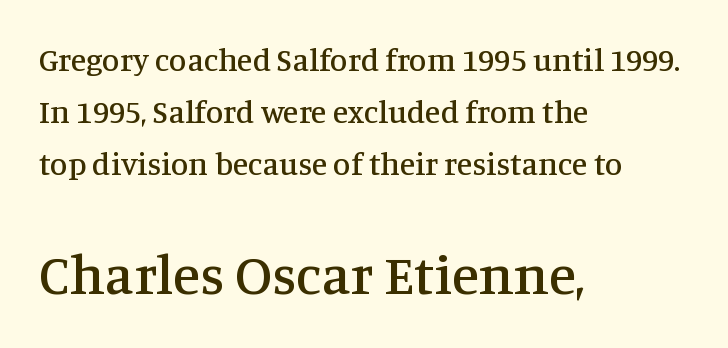
{"serif": "yes", "italic": "no", "width": "normal", "stroke_contrast": "medium", "x_height": "large", "monospaced": "no", "underline": "no", "align": "left", "line_spacing": "normal", "line_spacing_ratio": 1.62, "letter_spacing": "normal", "letter_spacing_em": 0.0, "larger_block": "second", "size_ratio": 1.75, "glyph_px": 56}
